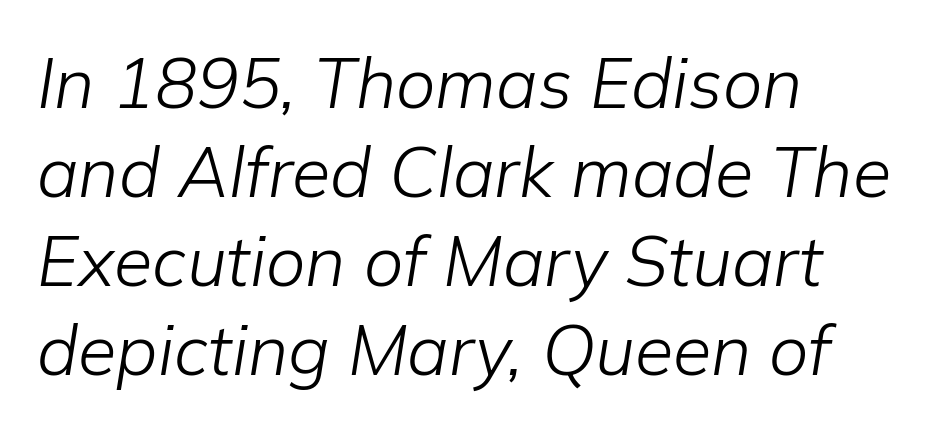
One glance says typical: line gaps are just what's usual. Lines of text with bare space underneath. You could not count columns in this text — the font is proportionally spaced. The paragraph shown leans on its left margin. Each stroke keeps to a modest, everyday thickness or less.
